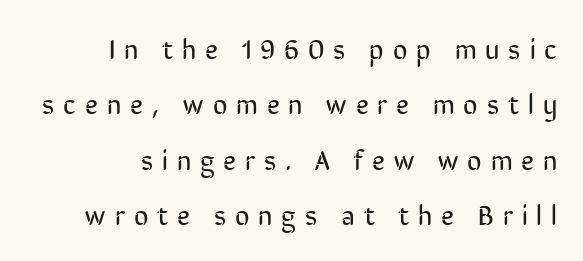
The passage shown is not bold in any degree. The passage shown stacks its lines with a broad gap. Unlike italic type, these characters show no tilt at all. Honestly, there is no underline to notice here at all. Looks like regular typesetting: each glyph gets only the width it needs.
